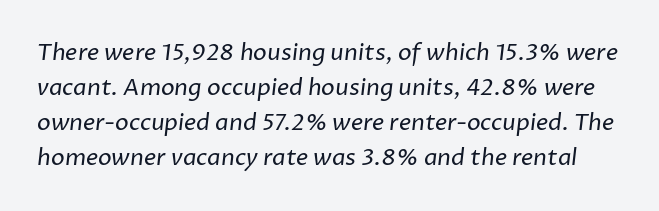
Q: Is the text bold? A: No.
Q: Is the text underlined? A: No.
Q: Is the spacing between letters normal or unusually wide? A: Normal.
Q: Is the spacing between lines tight, normal or loose? A: Normal.
